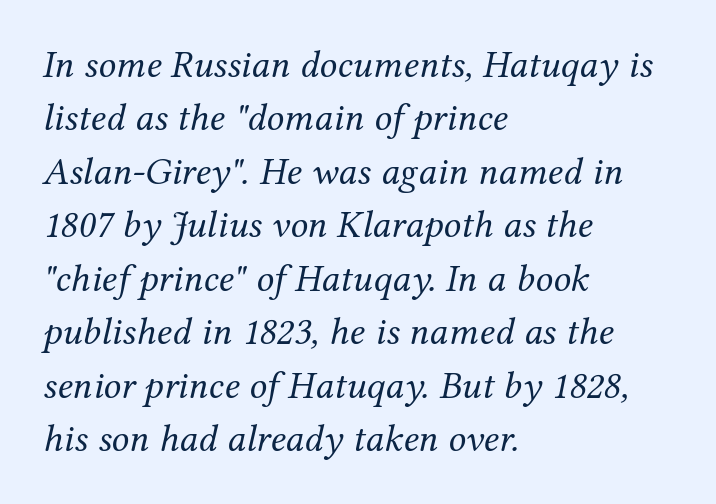
The image shows 39 px regular-weight serif type, italic (leaning right); set left-aligned, normal line spacing (1.37x), normal letter spacing, not underlined; medium stroke contrast and a medium x-height.
